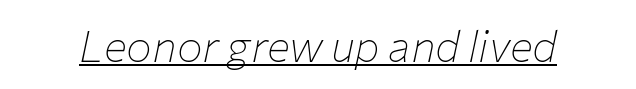
Q: Is the text bold? A: No.
Q: Is the text italic (slanted)? A: Yes, it leans right by about 12 degrees.
Q: Is the text underlined? A: Yes.
Q: Is the spacing between letters normal or unusually wide? A: Normal.
Q: Width (condensed, normal, or wide)? A: Normal.
Q: Stroke contrast? A: Low.
Q: x-height? A: Medium.
Q: Monospaced? A: No.
